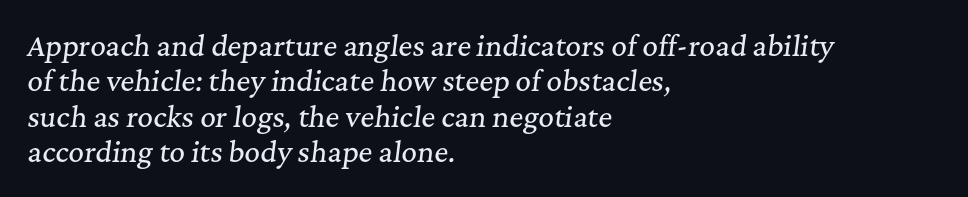
{"italic": "yes", "lean": "right", "slant_degrees": 7, "underline": "no", "align": "left", "line_spacing": "normal", "line_spacing_ratio": 1.31, "letter_spacing": "normal", "letter_spacing_em": 0.0, "glyph_px": 27}
